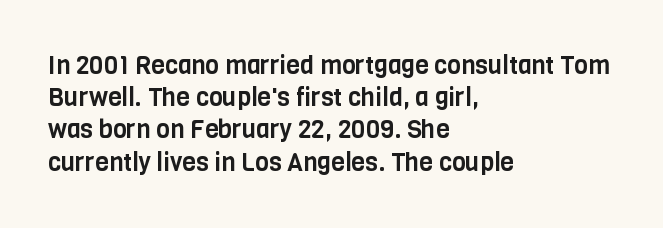
Q: Is the text italic (slanted)? A: No, it is upright.
Q: Is the text underlined? A: No.
Q: How is the paragraph aligned? A: Left-aligned.
Q: Is the spacing between letters normal or unusually wide? A: Normal.
Q: Is the spacing between lines tight, normal or loose? A: Normal.
